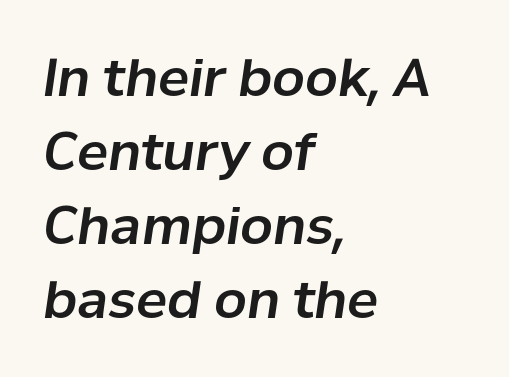
The image shows 52 px text type, italic (leaning right); set left-aligned, normal line spacing (1.42x), normal letter spacing, not underlined; low stroke contrast and a medium x-height.
